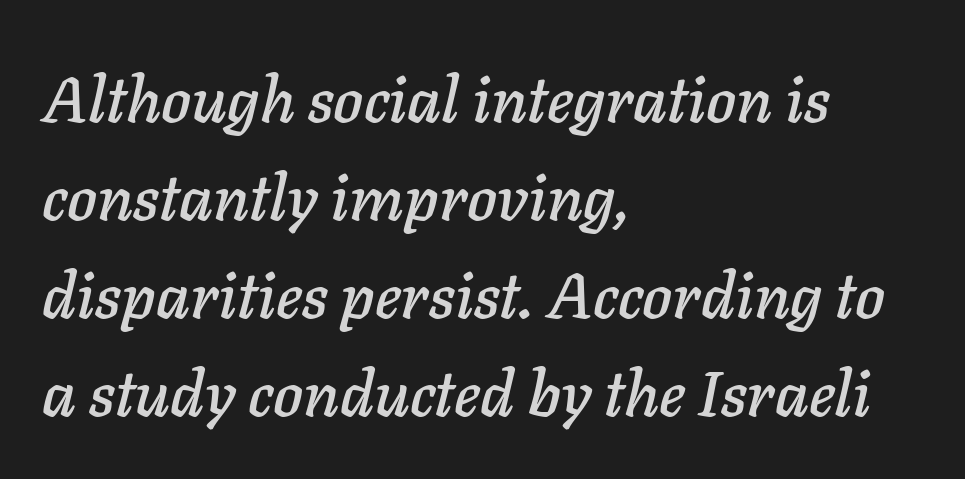
Q: Is the text italic (slanted)? A: Yes, it leans right by about 11 degrees.
Q: Is the text underlined? A: No.
Q: How is the paragraph aligned? A: Left-aligned.
Q: Is the spacing between letters normal or unusually wide? A: Normal.
Q: Is the spacing between lines tight, normal or loose? A: Normal.
Q: Width (condensed, normal, or wide)? A: Normal.
Q: Stroke contrast? A: Low.
Q: x-height? A: Medium.
Q: Monospaced? A: No.
